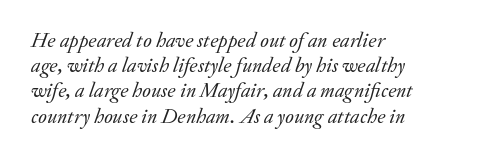
The paragraph has a hard left edge and a soft right edge. Observe the lean: these are italic letterforms. The typeface has the unassuming heft of standard copy or less. Glyph-to-glyph distance matches everyday printed text. Decoration check: the copy has no underline.
